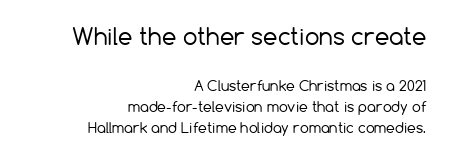
{"italic": "no", "bold": "no", "underline": "no", "align": "right", "line_spacing": "normal", "line_spacing_ratio": 1.5, "letter_spacing": "normal", "letter_spacing_em": 0.0, "larger_block": "first", "size_ratio": 1.64, "glyph_px": 23}
